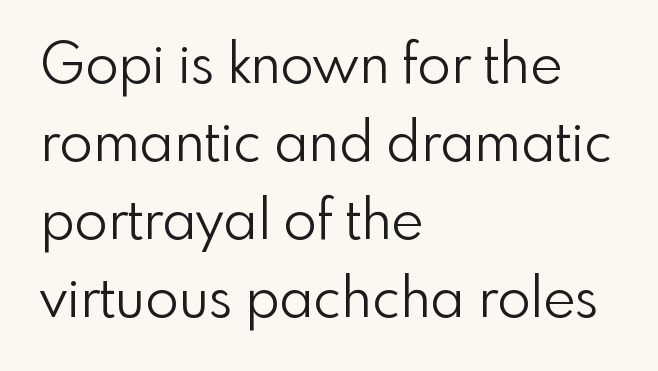
The image shows 55 px light sans-serif type, upright; set left-aligned, normal line spacing (1.42x), normal letter spacing, not underlined; a small x-height.
